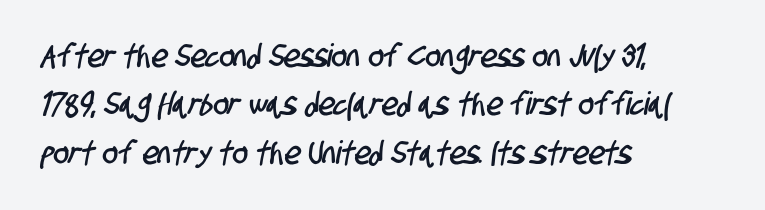
The image shows 32 px condensed sans-serif type; set left-aligned, normal line spacing (1.51x), normal letter spacing, not underlined; low stroke contrast and a large x-height.
